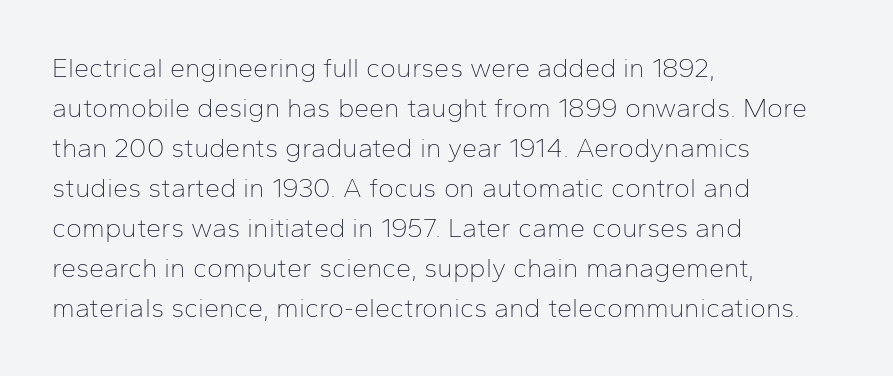
Q: Is the text bold? A: No.
Q: Is the text italic (slanted)? A: No, it is upright.
Q: Is the text underlined? A: No.
Q: How is the paragraph aligned? A: Left-aligned.
Q: Is the spacing between letters normal or unusually wide? A: Normal.
Q: Is the spacing between lines tight, normal or loose? A: Normal.
